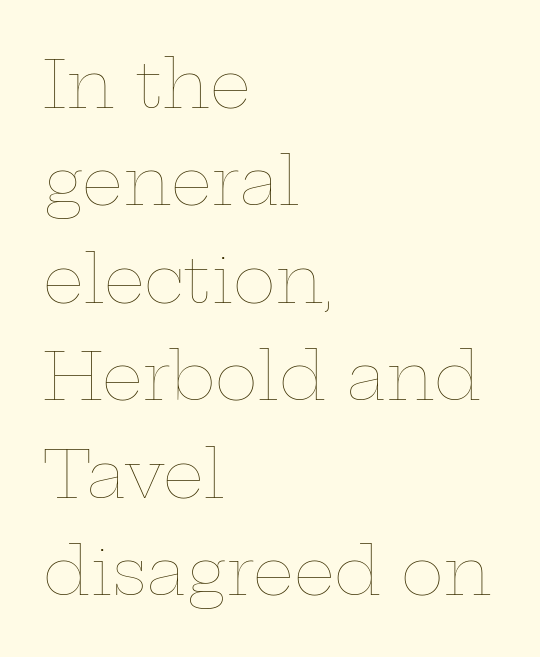
The image shows 65 px thin, wide type, upright; set left-aligned, normal line spacing (1.5x), normal letter spacing, not underlined; low stroke contrast and a medium x-height.
